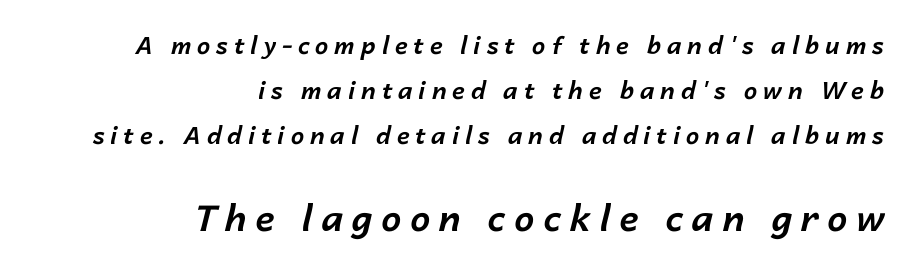
Q: Is the text bold? A: Yes.
Q: Is the text italic (slanted)? A: Yes, it leans right by about 14 degrees.
Q: Is the text underlined? A: No.
Q: How is the paragraph aligned? A: Right-aligned.
Q: Is the spacing between letters normal or unusually wide? A: Unusually wide.
Q: Which block of text is set in a larger size, the first (top) or the second (bottom)? A: The second (bottom) one.
Q: Width (condensed, normal, or wide)? A: Normal.
Q: Stroke contrast? A: Low.
Q: x-height? A: Medium.
Q: Monospaced? A: No.
